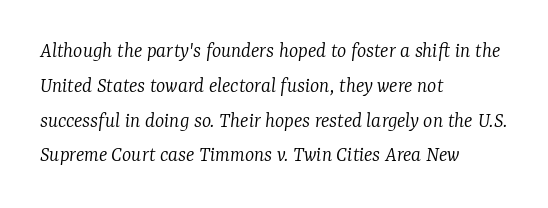
{"italic": "yes", "lean": "right", "slant_degrees": 7, "bold": "no", "underline": "no", "align": "left", "line_spacing": "normal", "line_spacing_ratio": 1.58, "letter_spacing": "normal", "letter_spacing_em": 0.0, "glyph_px": 22}
